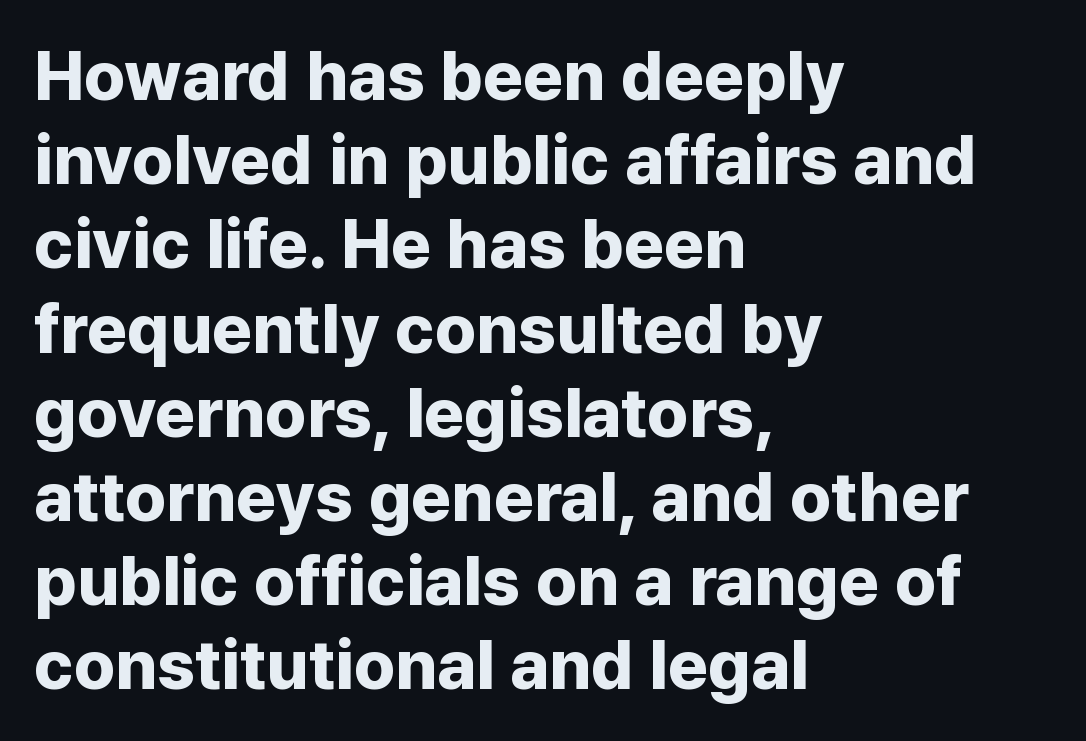
Q: Is the text bold? A: Yes.
Q: Is the text italic (slanted)? A: No, it is upright.
Q: Is the typeface a serif or a sans-serif typeface? A: Sans-serif.
Q: Is the text underlined? A: No.
Q: How is the paragraph aligned? A: Left-aligned.
Q: Is the spacing between letters normal or unusually wide? A: Normal.
Q: Width (condensed, normal, or wide)? A: Normal.
Q: Stroke contrast? A: Low.
Q: x-height? A: Medium.
Q: Monospaced? A: No.
